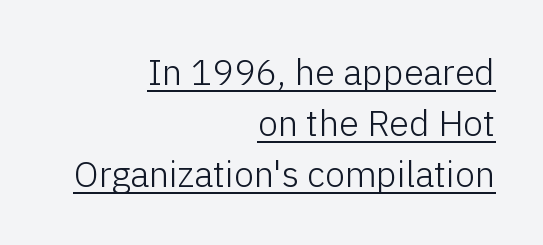
Visually the block forms a straight wall on the right and a jagged coastline on the left. No chunkiness to these letters — they're not bold. You could call the tracking neutral — neither tight nor loose. The lettering holds an erect, upright posture throughout.
